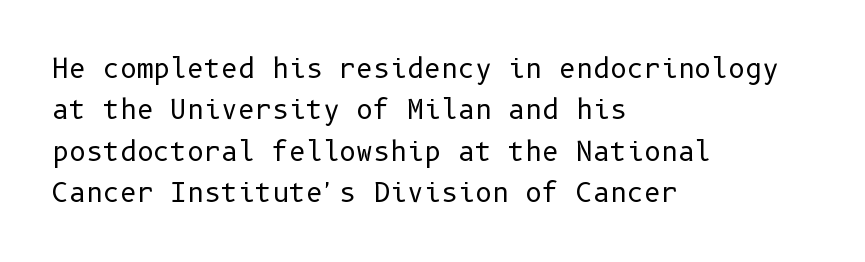
Q: Is the text bold? A: No.
Q: Is the text italic (slanted)? A: No, it is upright.
Q: Is the text underlined? A: No.
Q: How is the paragraph aligned? A: Left-aligned.
Q: Is the spacing between letters normal or unusually wide? A: Normal.
Q: Is the spacing between lines tight, normal or loose? A: Normal.
